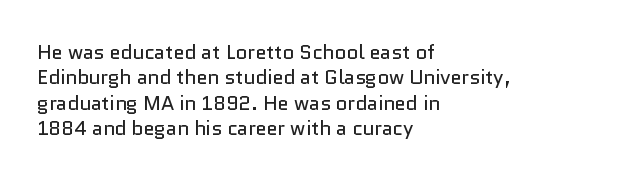
Q: Is the text bold? A: No.
Q: Is the text italic (slanted)? A: No, it is upright.
Q: Is the text underlined? A: No.
Q: How is the paragraph aligned? A: Left-aligned.
Q: Is the spacing between letters normal or unusually wide? A: Normal.
Q: Is the spacing between lines tight, normal or loose? A: Normal.
